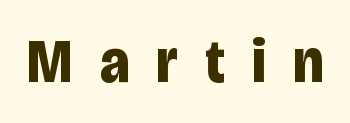
Q: Is the text bold? A: Yes.
Q: Is the text italic (slanted)? A: No, it is upright.
Q: Is the typeface a serif or a sans-serif typeface? A: Sans-serif.
Q: Is the text underlined? A: No.
Q: Is the spacing between letters normal or unusually wide? A: Unusually wide.
Q: Width (condensed, normal, or wide)? A: Condensed.
Q: Stroke contrast? A: Low.
Q: x-height? A: Large.
Q: Monospaced? A: No.
